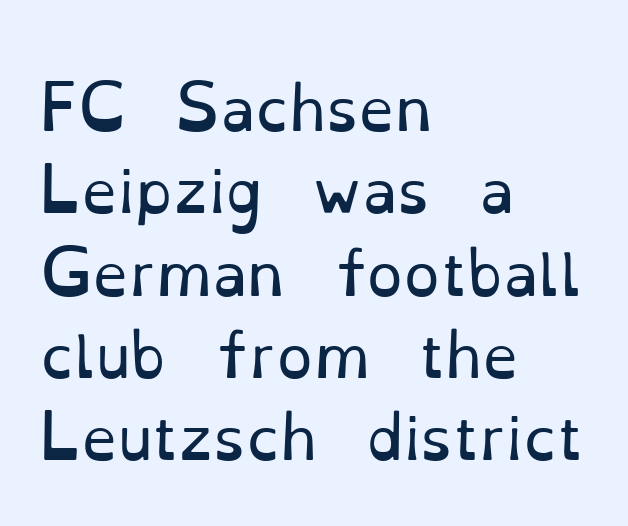
Weight: in the light-to-regular range. Only glyphs here, with clear space below each row. Observe the ordinary spacing: letters are neighbours, not strangers. Spacing verdict: proportional, widths tailored to each character. A roman cut, with each character standing at attention. Evenly set lines give the paragraph a standard silhouette.
